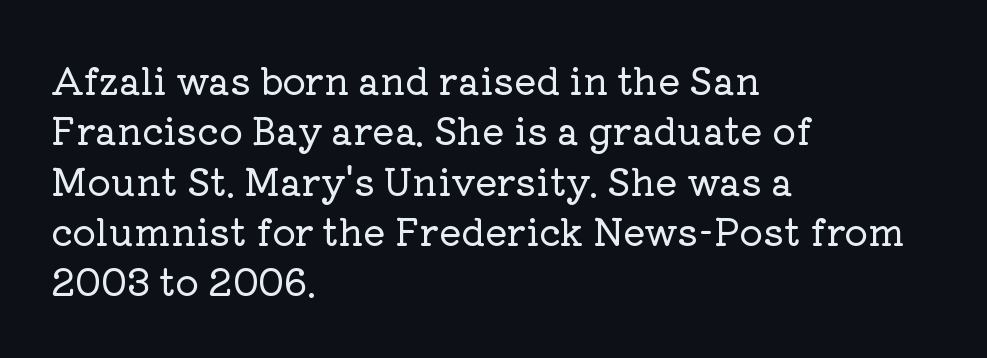
Q: Is the text italic (slanted)? A: No, it is upright.
Q: Is the typeface a serif or a sans-serif typeface? A: Serif.
Q: Is the text underlined? A: No.
Q: How is the paragraph aligned? A: Left-aligned.
Q: Is the spacing between letters normal or unusually wide? A: Normal.
Q: Is the spacing between lines tight, normal or loose? A: Normal.
Q: Width (condensed, normal, or wide)? A: Normal.
Q: Stroke contrast? A: Low.
Q: x-height? A: Medium.
Q: Monospaced? A: No.
